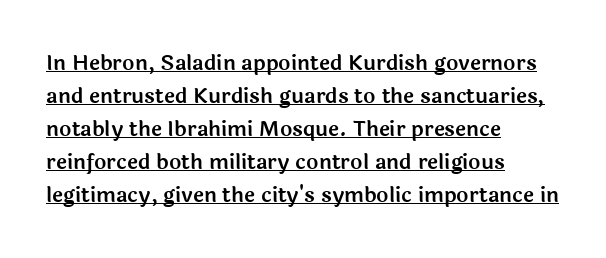
The image shows 21 px text type, upright; set left-aligned, normal line spacing (1.57x), normal letter spacing, underlined.
